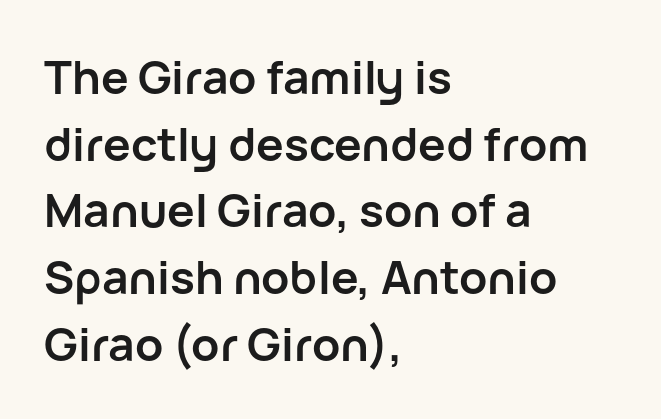
Q: Is the text bold? A: Yes.
Q: Is the text italic (slanted)? A: No, it is upright.
Q: Is the typeface a serif or a sans-serif typeface? A: Sans-serif.
Q: Is the text underlined? A: No.
Q: How is the paragraph aligned? A: Left-aligned.
Q: Is the spacing between letters normal or unusually wide? A: Normal.
Q: Is the spacing between lines tight, normal or loose? A: Normal.
Q: Width (condensed, normal, or wide)? A: Normal.
Q: Stroke contrast? A: Low.
Q: x-height? A: Medium.
Q: Monospaced? A: No.
